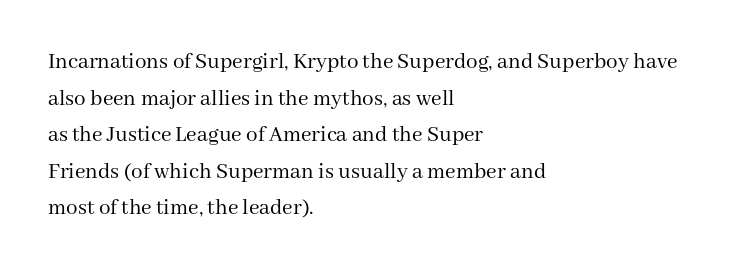
The image shows 23 px text type, upright; set left-aligned, normal line spacing (1.59x), normal letter spacing, not underlined.
